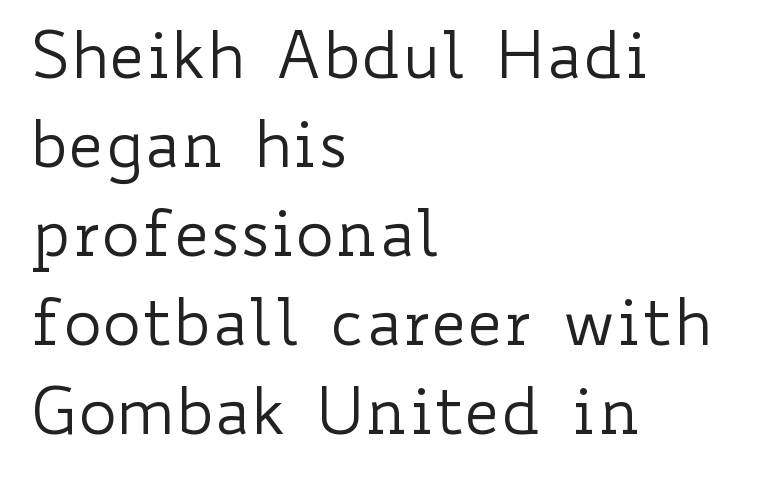
The image shows 65 px regular-weight, wide type, upright; set left-aligned, normal line spacing (1.37x), normal letter spacing, not underlined; low stroke contrast and a small x-height.
